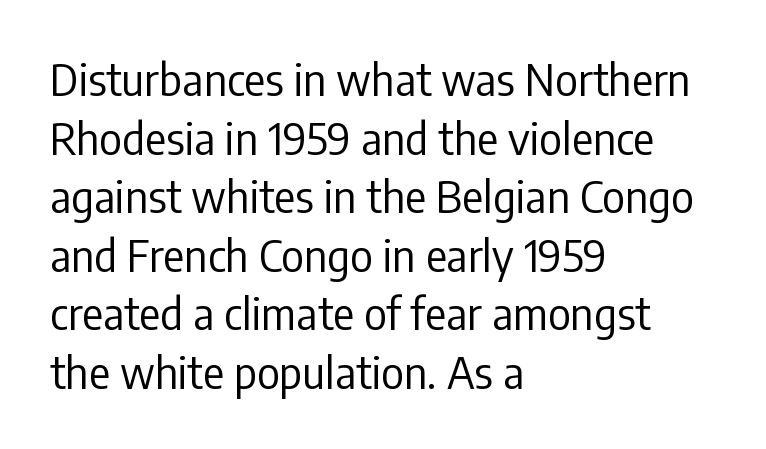
Stems here are at most as thick as an everyday book face. Honestly, the letter spacing is just normal — you wouldn't notice it. These lines were composed using upright roman letters. Horizontally, the lines are justified to the leading edge only. The rendering uses natural spacing where letterforms have individual widths. The line-height multiplier appears to be the usual default.
